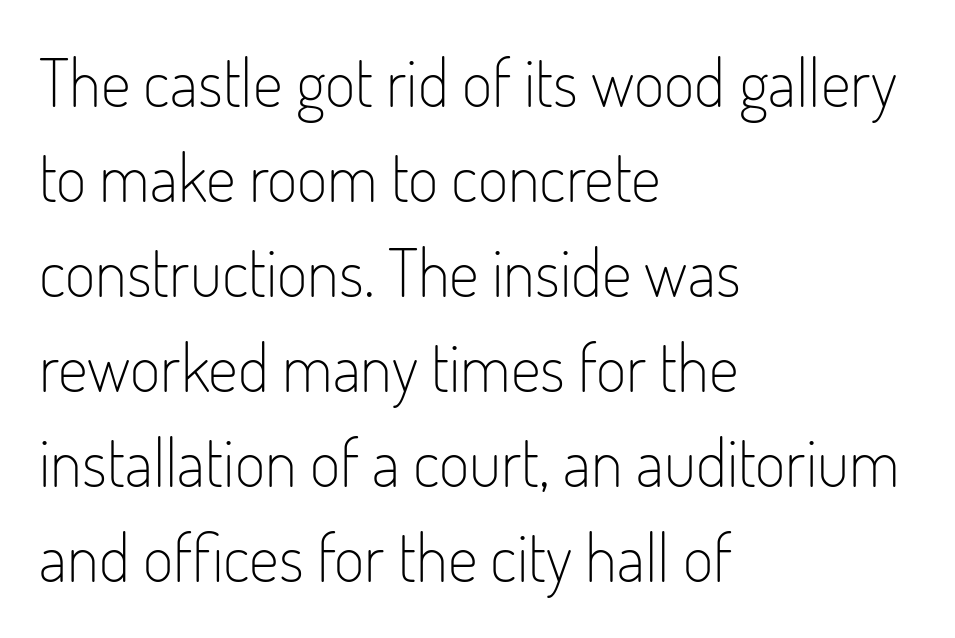
{"serif": "no", "italic": "no", "bold": "no", "weight": "light", "width": "condensed", "stroke_contrast": "low", "x_height": "small", "monospaced": "no", "underline": "no", "align": "left", "line_spacing": "normal", "line_spacing_ratio": 1.44, "letter_spacing": "normal", "letter_spacing_em": 0.0, "glyph_px": 66}
